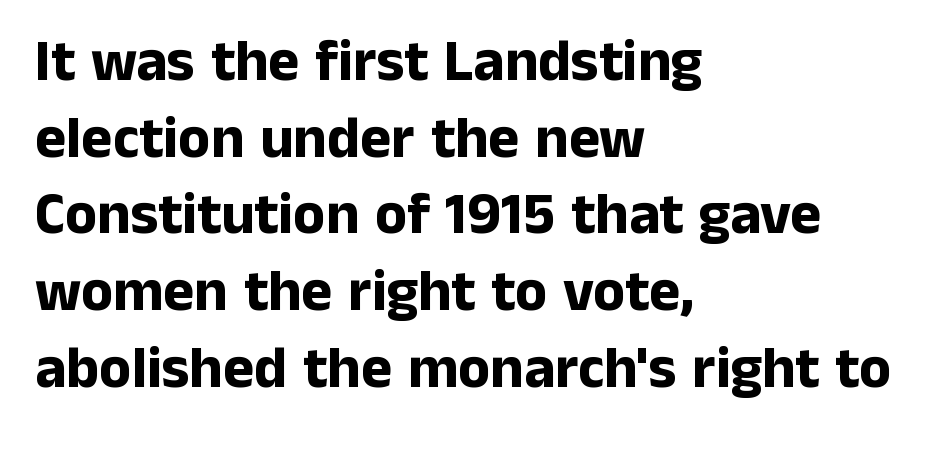
No italicization has been applied; the sample stays upright. Students, observe: this is what conventionally led text looks like. Horizontally, the lines are justified to the leading edge only. You can tell from the bare stems that sans-serif type was used. Think of a printed novel: that variable character pitch is what you see here. The zone under the glyphs is completely vacant.
